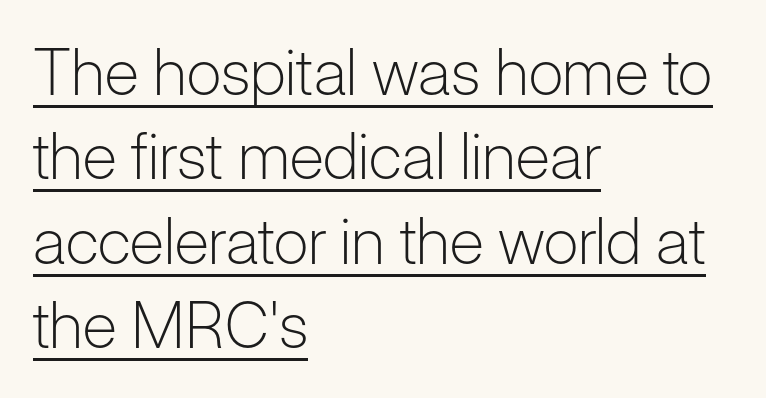
Q: Is the text bold? A: No.
Q: Is the text italic (slanted)? A: No, it is upright.
Q: Is the typeface a serif or a sans-serif typeface? A: Sans-serif.
Q: Is the text underlined? A: Yes.
Q: How is the paragraph aligned? A: Left-aligned.
Q: Is the spacing between letters normal or unusually wide? A: Normal.
Q: Is the spacing between lines tight, normal or loose? A: Normal.
Q: Width (condensed, normal, or wide)? A: Normal.
Q: Stroke contrast? A: Low.
Q: x-height? A: Medium.
Q: Monospaced? A: No.
